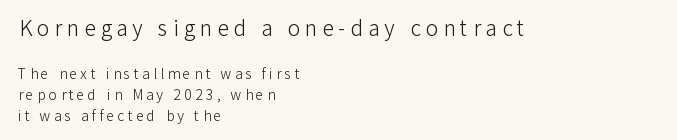
The image shows 21 px text type, upright; set left-aligned, normal line spacing (1.51x), unusually wide letter spacing (+0.24 em), not underlined; the first (top) block is 1.5x larger.
